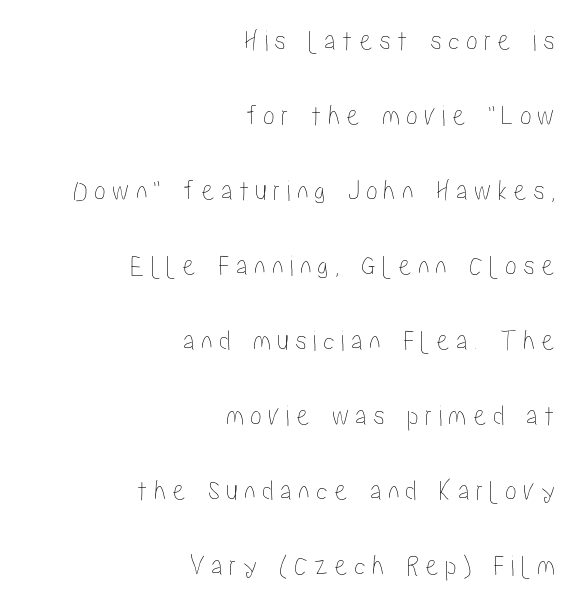
Q: Is the text italic (slanted)? A: No, it is upright.
Q: Is the text underlined? A: No.
Q: How is the paragraph aligned? A: Right-aligned.
Q: Is the spacing between letters normal or unusually wide? A: Unusually wide.
Q: Is the spacing between lines tight, normal or loose? A: Loose.
Q: Width (condensed, normal, or wide)? A: Condensed.
Q: Stroke contrast? A: Low.
Q: x-height? A: Medium.
Q: Monospaced? A: No.
